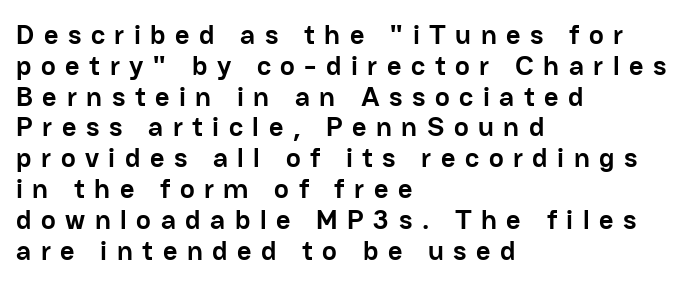
The image shows 28 px semibold sans-serif type, upright; set left-aligned, tight line spacing (1.1x), unusually wide letter spacing (+0.34 em), not underlined; low stroke contrast and a medium x-height.
